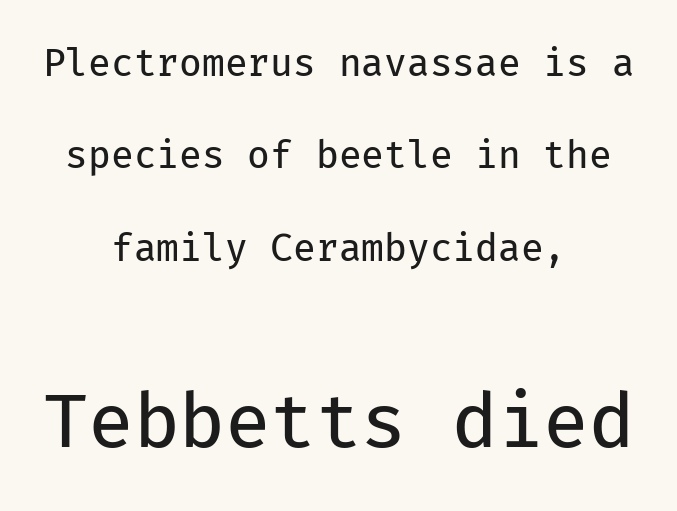
Q: Is the text bold? A: No.
Q: Is the text italic (slanted)? A: No, it is upright.
Q: Is the typeface a serif or a sans-serif typeface? A: Sans-serif.
Q: Is the text underlined? A: No.
Q: How is the paragraph aligned? A: Centered.
Q: Is the spacing between letters normal or unusually wide? A: Normal.
Q: Is the spacing between lines tight, normal or loose? A: Loose.
Q: Which block of text is set in a larger size, the first (top) or the second (bottom)? A: The second (bottom) one.
Q: Width (condensed, normal, or wide)? A: Normal.
Q: Stroke contrast? A: Low.
Q: x-height? A: Medium.
Q: Monospaced? A: Yes.
